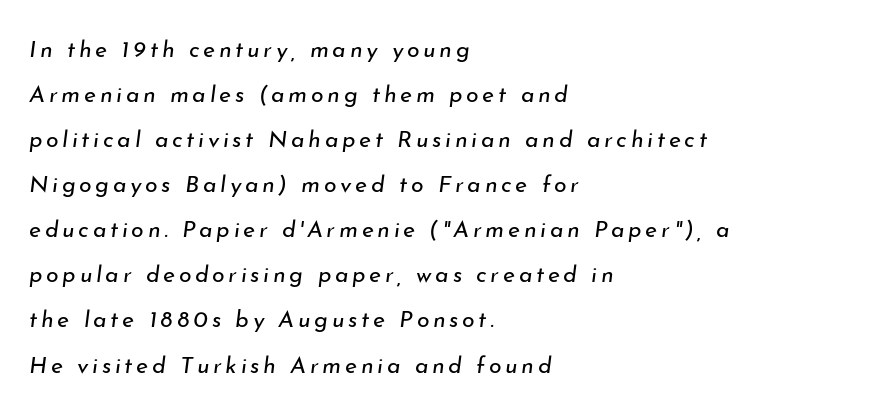
{"italic": "yes", "lean": "right", "slant_degrees": 7, "bold": "no", "underline": "no", "align": "left", "line_spacing": "loose", "line_spacing_ratio": 1.96, "glyph_px": 23}
